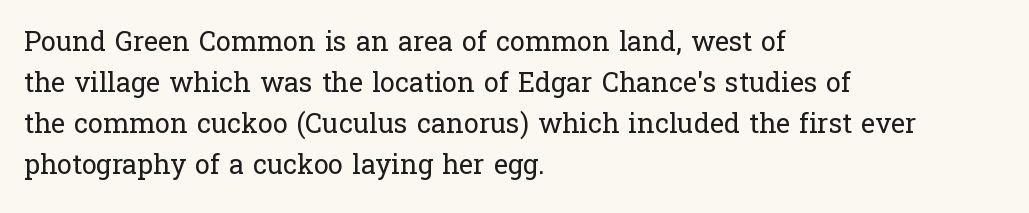
{"italic": "no", "bold": "no", "underline": "no", "align": "left", "line_spacing": "normal", "line_spacing_ratio": 1.52, "letter_spacing": "normal", "letter_spacing_em": 0.0, "glyph_px": 27}
